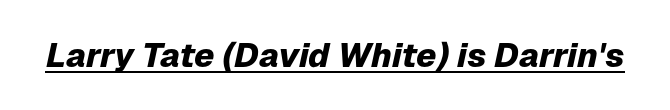
{"italic": "yes", "lean": "right", "slant_degrees": 12, "bold": "yes", "weight": "heavy", "width": "normal", "stroke_contrast": "low", "x_height": "medium", "monospaced": "no", "underline": "yes", "letter_spacing": "normal", "letter_spacing_em": 0.0, "glyph_px": 34}
